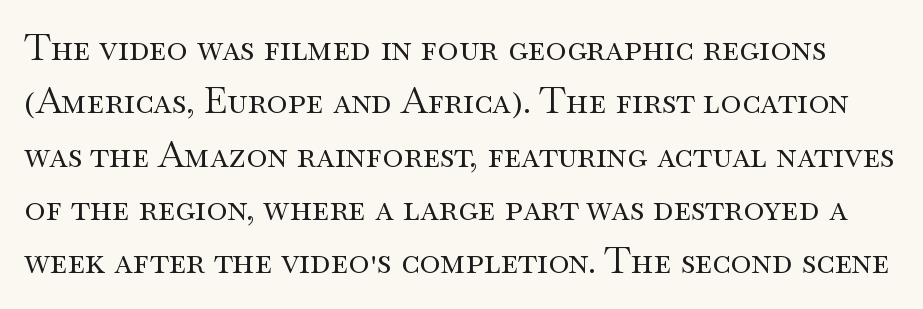
The gaps between neighbouring characters are ordinary and unremarkable. No letter is thick-stroked: the sample isn't bold. Here the designer chose a conventional face with non-uniform glyph widths. A clean baseline with only descenders dipping below it. Are there feet on the stems? There are — it's a serif. If you measured baseline to baseline, you'd find a middling distance.
